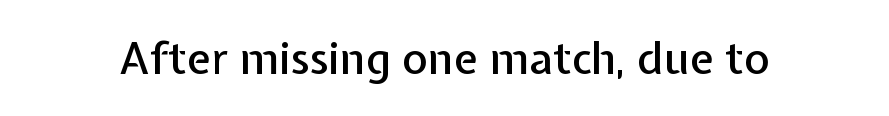
{"serif": "no", "italic": "no", "width": "normal", "stroke_contrast": "low", "x_height": "medium", "monospaced": "no", "underline": "no", "letter_spacing": "normal", "letter_spacing_em": 0.0, "glyph_px": 44}
